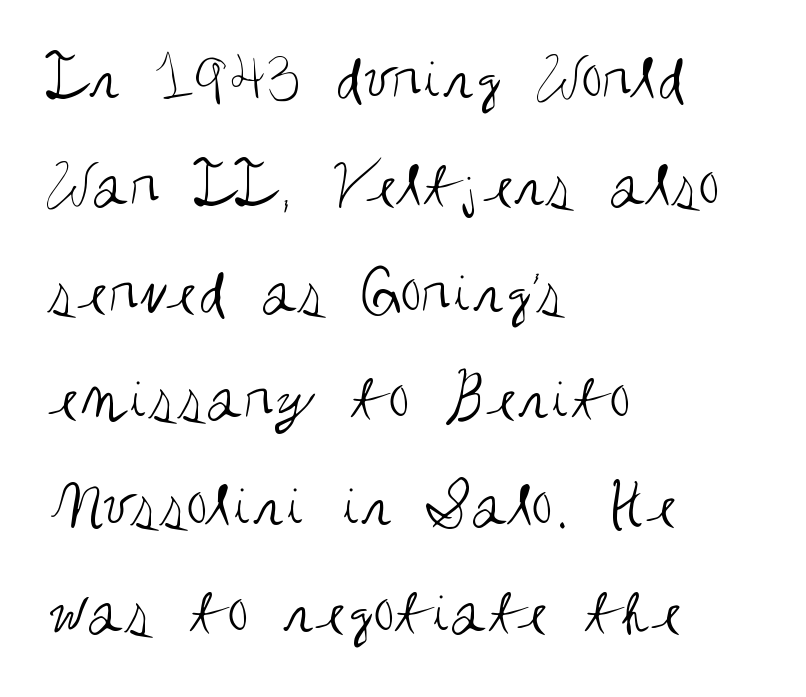
{"serif": "no", "bold": "no", "weight": "regular", "width": "condensed", "stroke_contrast": "medium", "x_height": "large", "monospaced": "no", "underline": "no", "align": "left", "line_spacing": "normal", "line_spacing_ratio": 1.57, "letter_spacing": "normal", "letter_spacing_em": 0.0, "glyph_px": 68}
